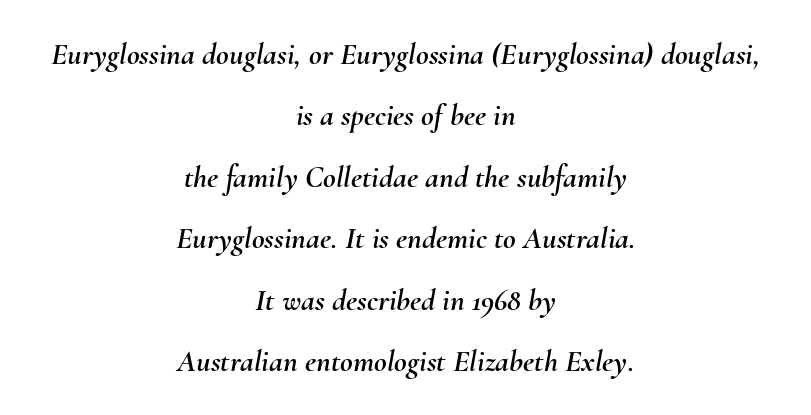
{"italic": "yes", "lean": "right", "slant_degrees": 10, "width": "normal", "stroke_contrast": "medium", "x_height": "small", "monospaced": "no", "underline": "no", "align": "center", "line_spacing": "loose", "line_spacing_ratio": 1.98, "letter_spacing": "normal", "letter_spacing_em": 0.0, "glyph_px": 31}
